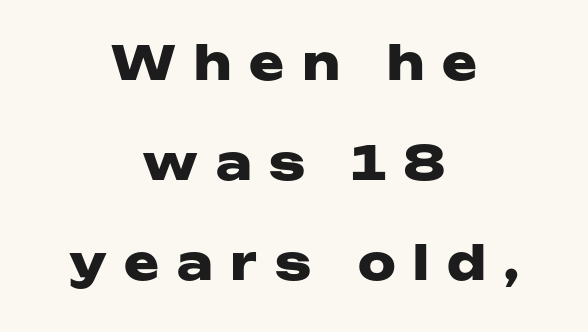
Q: Is the text bold? A: Yes.
Q: Is the text italic (slanted)? A: No, it is upright.
Q: Is the typeface a serif or a sans-serif typeface? A: Sans-serif.
Q: Is the text underlined? A: No.
Q: How is the paragraph aligned? A: Centered.
Q: Is the spacing between letters normal or unusually wide? A: Unusually wide.
Q: Is the spacing between lines tight, normal or loose? A: Loose.
Q: Width (condensed, normal, or wide)? A: Wide.
Q: Stroke contrast? A: Low.
Q: x-height? A: Medium.
Q: Monospaced? A: No.
